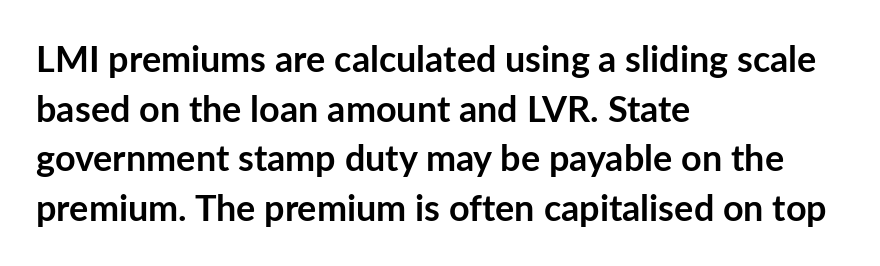
Font category for this specimen: sans-serif. The letters stand straight up with perfectly vertical stems. Compared with an ordinary text face, these strokes are far heavier — a full bold. Spacing verdict: proportional, widths tailored to each character. Notice how descenders clear the ascenders below comfortably — that's standard leading. Underline: absent.
